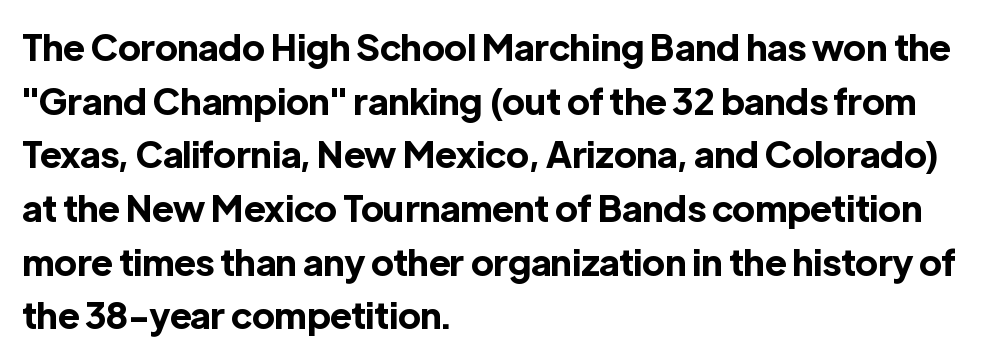
No feet cap the strokes, marking this as sans-serif type. The glyphs are unaccompanied by any horizontal stroke below them. Think of a printed novel: that variable character pitch is what you see here. Casual observation: everything's shoved over to the left. The vertical gap from one line to the next is medium. Glyph-to-glyph distance matches everyday printed text.
